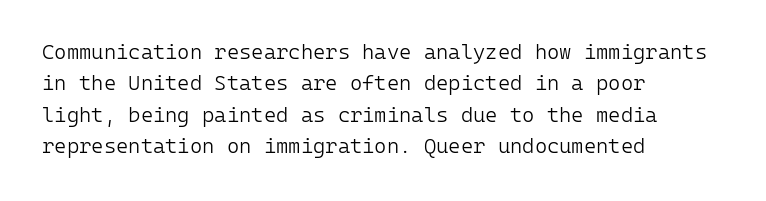
Q: Is the text bold? A: No.
Q: Is the text italic (slanted)? A: No, it is upright.
Q: Is the text underlined? A: No.
Q: How is the paragraph aligned? A: Left-aligned.
Q: Is the spacing between letters normal or unusually wide? A: Normal.
Q: Is the spacing between lines tight, normal or loose? A: Normal.
